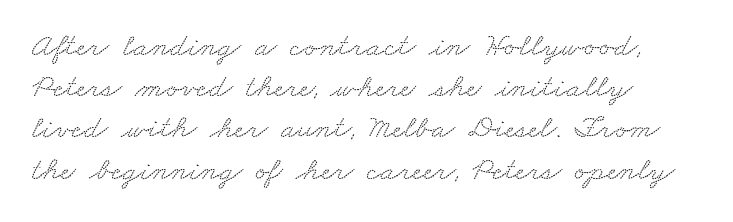
Caption: standard tracking, unaltered. Only glyphs here, with clear space below each row. These lines are set flush left with a ragged right edge. Each letter keeps its own natural width here, so spacing adapts to shape.
